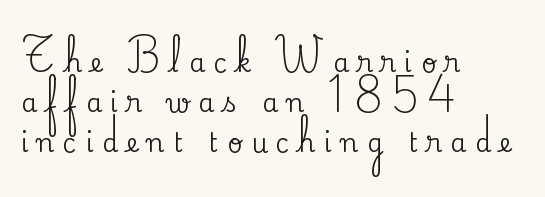
{"italic": "no", "underline": "no", "align": "left", "line_spacing": "normal", "line_spacing_ratio": 1.53, "letter_spacing": "wide", "letter_spacing_em": 0.33, "glyph_px": 26}
